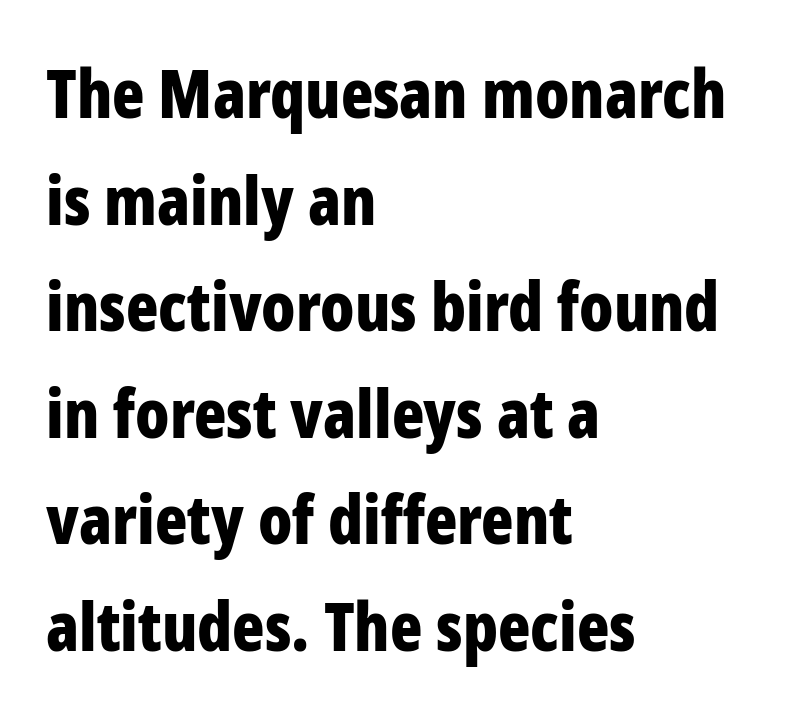
Each line starts at the same left margin while the right side varies. The rendering uses natural spacing where letterforms have individual widths. The glyphs have the mass of a bold cut. No word sits above an underline. Is this a sans? Yes — the strokes have no serifs. The lines sit at an ordinary, default distance from one another.
